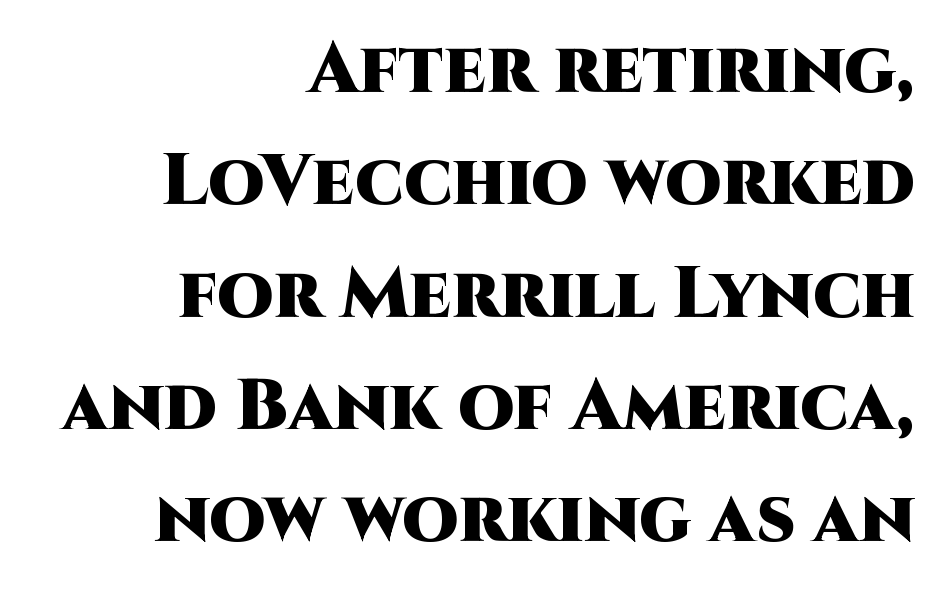
A student would call this right alignment; a typographer would say flush right, rag left. Students, note that the glyphs here touch the page at normal intervals. Does the weight exceed regular? Yes, all the way to bold. Proportional: the letters do not fall into vertical columns.
